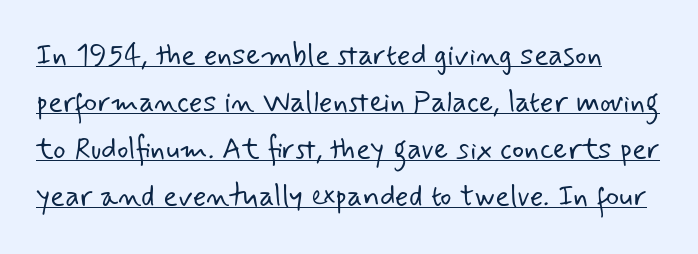
Q: Is the text bold? A: No.
Q: Is the typeface a serif or a sans-serif typeface? A: Sans-serif.
Q: Is the text underlined? A: Yes.
Q: Is the spacing between letters normal or unusually wide? A: Normal.
Q: Is the spacing between lines tight, normal or loose? A: Normal.
Q: Width (condensed, normal, or wide)? A: Normal.
Q: Stroke contrast? A: Low.
Q: x-height? A: Small.
Q: Monospaced? A: No.
